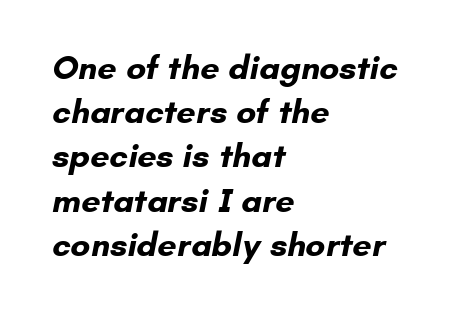
The image shows 34 px bold sans-serif type; set left-aligned, normal line spacing (1.3x), normal letter spacing, not underlined; low stroke contrast and a small x-height.
